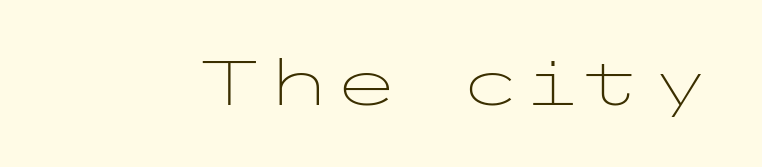
The image shows 62 px light, wide sans-serif type, upright; set normal letter spacing, not underlined; low stroke contrast and a medium x-height.
